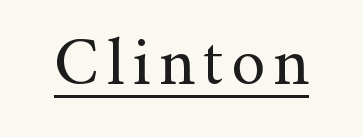
The image shows 67 px regular-weight serif type, upright; set underlined; medium stroke contrast and a small x-height.
